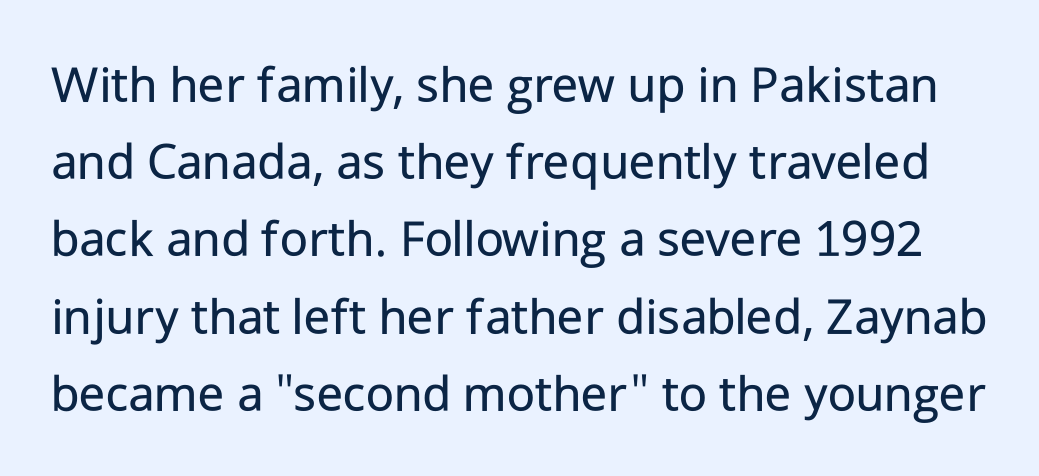
{"serif": "no", "italic": "no", "bold": "no", "weight": "regular", "width": "normal", "stroke_contrast": "low", "x_height": "medium", "monospaced": "no", "underline": "no", "line_spacing": "normal", "line_spacing_ratio": 1.43, "letter_spacing": "normal", "letter_spacing_em": 0.0, "glyph_px": 54}
